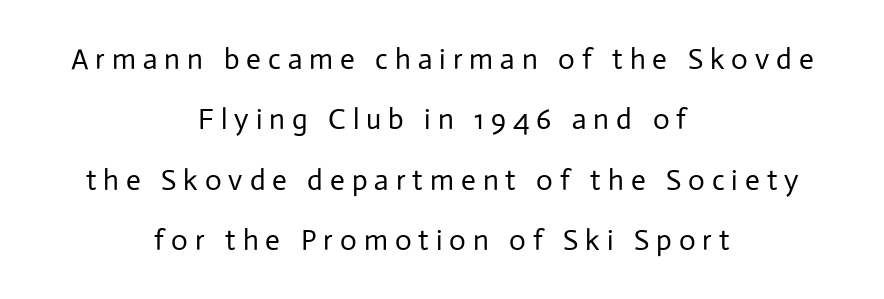
The zone under the glyphs is completely vacant. Caption: face not bold, strokes unweighted. Rendered with straight, roman letterforms. These lines stack symmetrically, like a column narrowing and widening about its center. You can tell from the bare stems that sans-serif type was used. Display-style spreading of the glyphs; the letterfit is very open.
